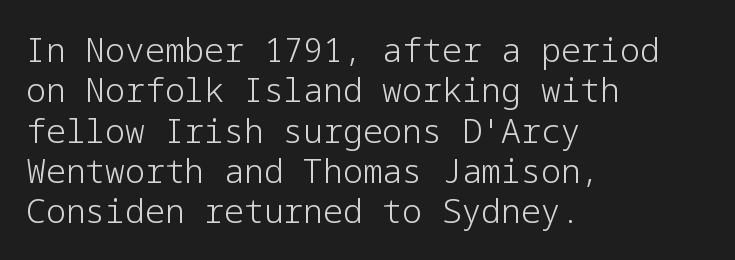
Q: Is the text bold? A: No.
Q: Is the text italic (slanted)? A: No, it is upright.
Q: Is the typeface a serif or a sans-serif typeface? A: Sans-serif.
Q: Is the text underlined? A: No.
Q: How is the paragraph aligned? A: Left-aligned.
Q: Is the spacing between letters normal or unusually wide? A: Normal.
Q: Width (condensed, normal, or wide)? A: Normal.
Q: Stroke contrast? A: Low.
Q: x-height? A: Medium.
